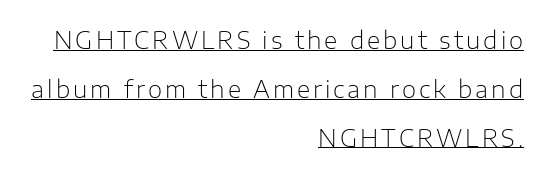
Every stem runs plumb, perpendicular to the baseline. Notice the wide empty band between every row — that's loose leading. Looks like someone drew a line under every word here. Think standard paragraph weight, or any step lighter than that. All the whitespace from short lines collects on the left.
